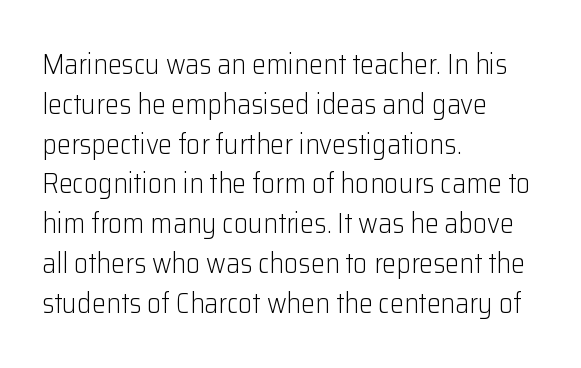
Upright lettering throughout. Compared with a centered layout, this one pins lines to the left instead. The line texture is even and compact thanks to regular tracking. Look at the bottom of the vertical strokes: they stop flat, with no serifs. The face used here is proportionally spaced, like ordinary book or web type. Summary of weight: not heavy and not bold.
